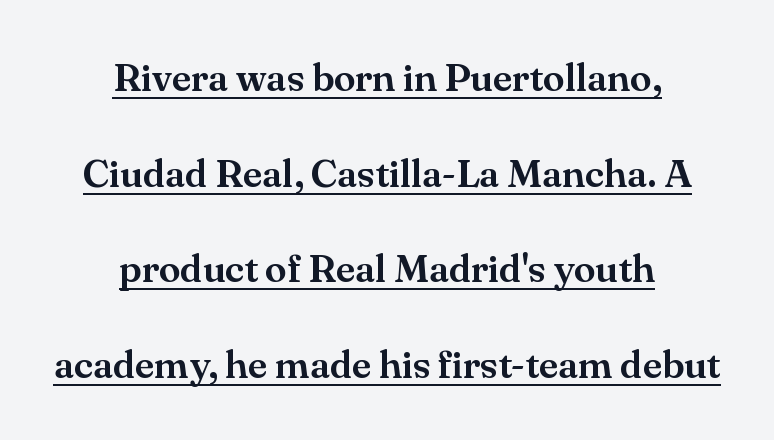
The image shows 39 px serif type, upright; set centered, loose line spacing (2.45x), normal letter spacing, underlined; medium stroke contrast and a small x-height.
